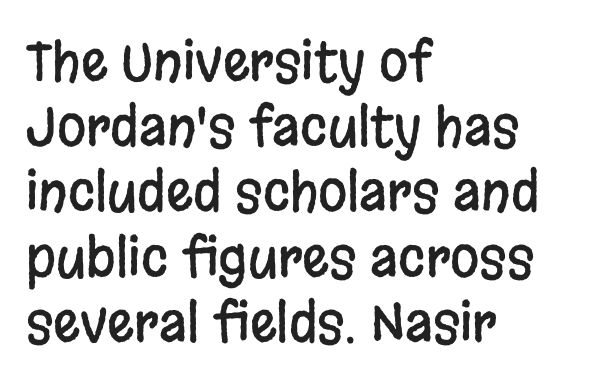
{"serif": "no", "italic": "no", "width": "condensed", "stroke_contrast": "low", "x_height": "large", "monospaced": "no", "underline": "no", "align": "left", "line_spacing_ratio": 1.23, "letter_spacing": "normal", "letter_spacing_em": 0.0, "glyph_px": 53}
